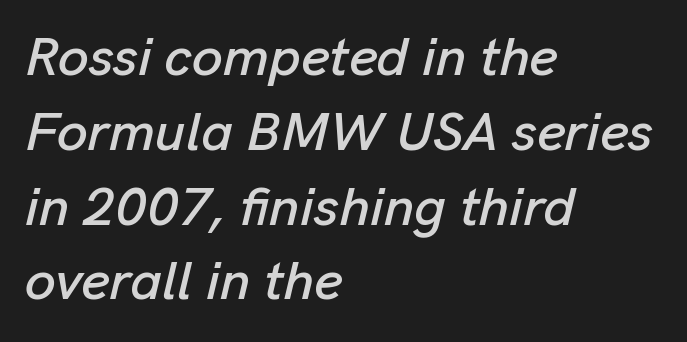
{"italic": "yes", "lean": "right", "slant_degrees": 13, "width": "normal", "stroke_contrast": "low", "x_height": "medium", "monospaced": "no", "underline": "no", "align": "left", "line_spacing": "normal", "line_spacing_ratio": 1.36, "letter_spacing": "normal", "letter_spacing_em": 0.0, "glyph_px": 55}
